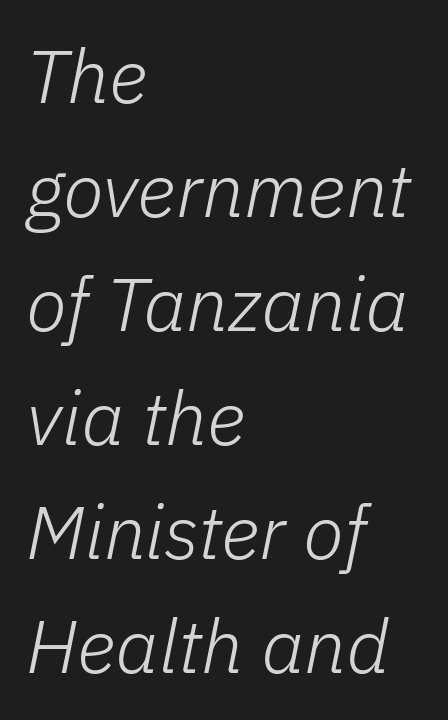
The image shows 75 px light type, italic (leaning right); set left-aligned, normal line spacing (1.52x), normal letter spacing, not underlined; low stroke contrast and a medium x-height.
